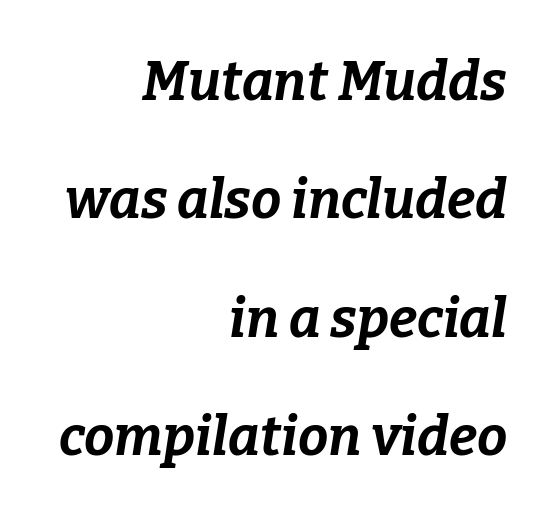
Q: Is the text bold? A: Yes.
Q: Is the text italic (slanted)? A: Yes, it leans right by about 9 degrees.
Q: Is the text underlined? A: No.
Q: How is the paragraph aligned? A: Right-aligned.
Q: Is the spacing between letters normal or unusually wide? A: Normal.
Q: Is the spacing between lines tight, normal or loose? A: Loose.
Q: Width (condensed, normal, or wide)? A: Normal.
Q: Stroke contrast? A: Low.
Q: x-height? A: Medium.
Q: Monospaced? A: No.
